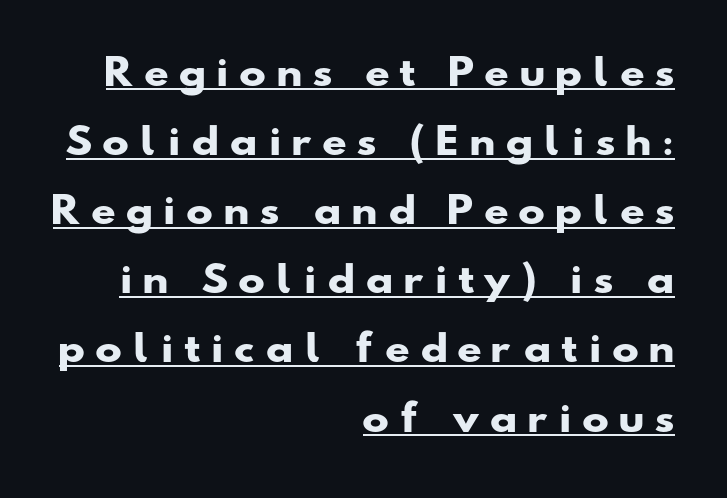
{"serif": "no", "bold": "yes", "weight": "heavy", "width": "wide", "stroke_contrast": "low", "x_height": "small", "monospaced": "no", "underline": "yes", "align": "right", "line_spacing": "loose", "line_spacing_ratio": 1.92, "letter_spacing": "wide", "letter_spacing_em": 0.32, "glyph_px": 36}
